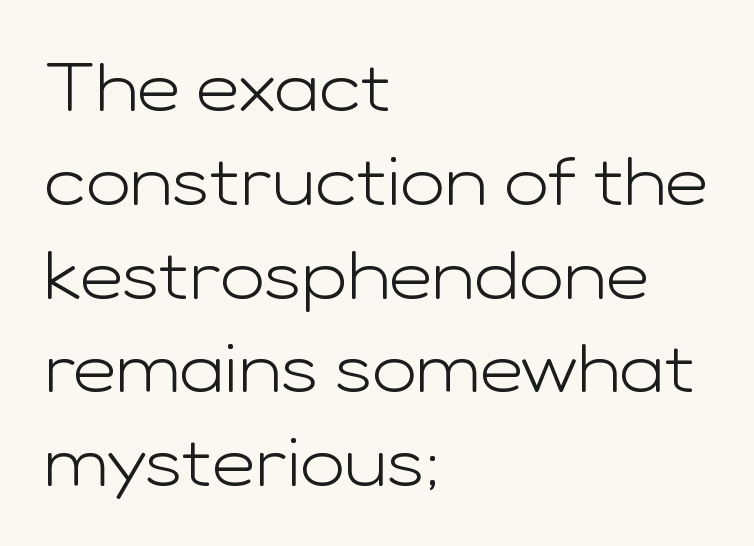
The image shows 67 px light, wide sans-serif type, upright; set left-aligned, normal line spacing (1.4x), normal letter spacing, not underlined; low stroke contrast and a medium x-height.
